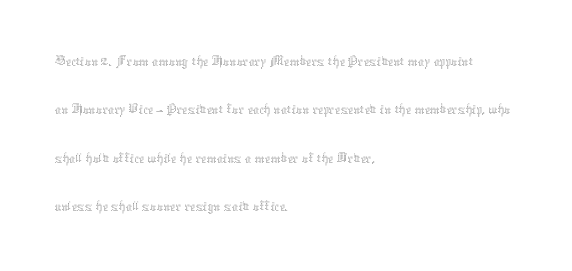
Q: Is the text bold? A: No.
Q: Is the text italic (slanted)? A: No, it is upright.
Q: Is the text underlined? A: No.
Q: How is the paragraph aligned? A: Left-aligned.
Q: Is the spacing between letters normal or unusually wide? A: Normal.
Q: Is the spacing between lines tight, normal or loose? A: Normal.
Q: Width (condensed, normal, or wide)? A: Normal.
Q: Stroke contrast? A: Medium.
Q: x-height? A: Medium.
Q: Monospaced? A: No.
